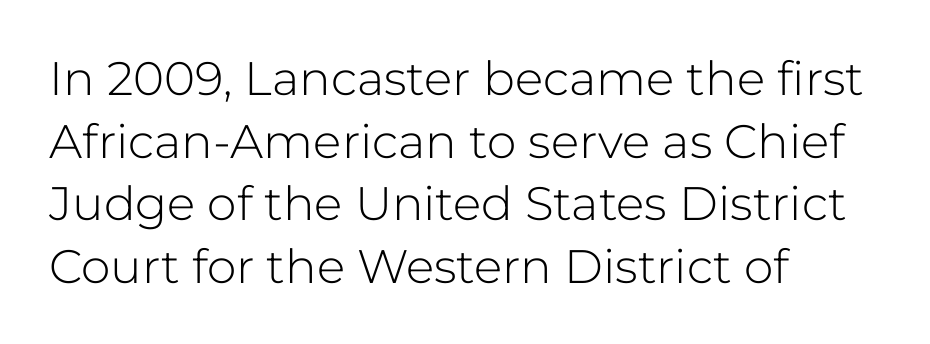
Q: Is the text bold? A: No.
Q: Is the text italic (slanted)? A: No, it is upright.
Q: Is the typeface a serif or a sans-serif typeface? A: Sans-serif.
Q: Is the text underlined? A: No.
Q: How is the paragraph aligned? A: Left-aligned.
Q: Is the spacing between letters normal or unusually wide? A: Normal.
Q: Is the spacing between lines tight, normal or loose? A: Normal.
Q: Width (condensed, normal, or wide)? A: Normal.
Q: Stroke contrast? A: Low.
Q: x-height? A: Medium.
Q: Monospaced? A: No.
